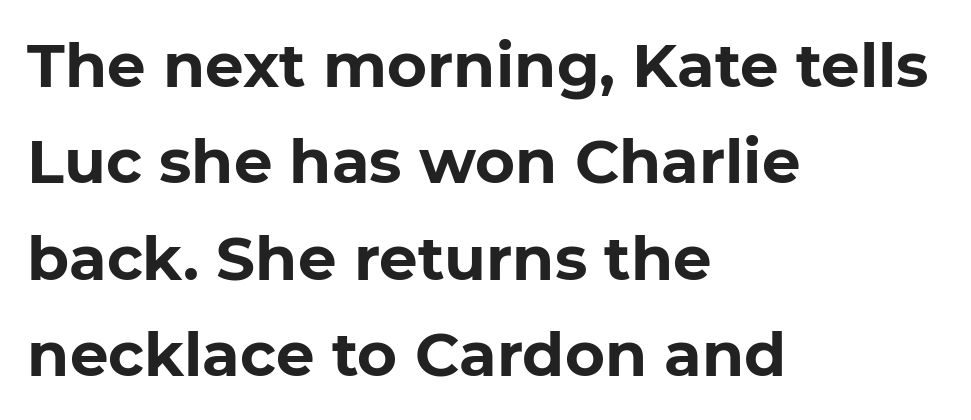
The typesetting leans heavy: a genuine bold. Has an underline been added? It has not. The vertical gap from one line to the next is medium. Regarding serifs, this sample does without them. The passage shown has conventional tracking throughout. Looks like regular typesetting: each glyph gets only the width it needs.
